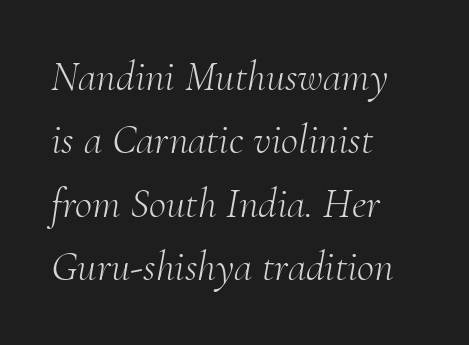
{"serif": "yes", "italic": "yes", "lean": "right", "slant_degrees": 10, "bold": "no", "weight": "light", "width": "normal", "stroke_contrast": "medium", "x_height": "small", "monospaced": "no", "underline": "no", "align": "left", "line_spacing": "normal", "line_spacing_ratio": 1.51, "letter_spacing": "normal", "letter_spacing_em": 0.0, "glyph_px": 42}
